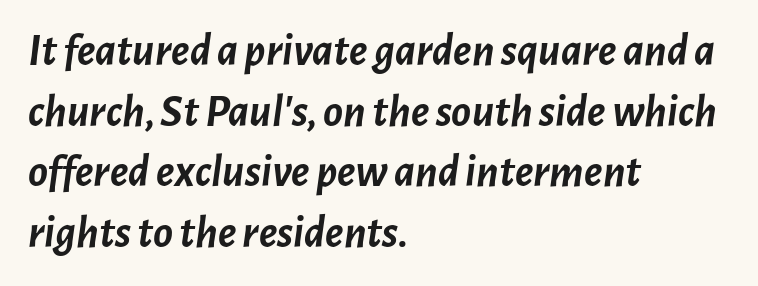
{"italic": "yes", "lean": "right", "slant_degrees": 7, "bold": "yes", "weight": "semibold", "width": "normal", "stroke_contrast": "low", "x_height": "medium", "monospaced": "no", "underline": "no", "align": "left", "line_spacing": "normal", "line_spacing_ratio": 1.32, "letter_spacing": "normal", "letter_spacing_em": 0.0, "glyph_px": 46}
